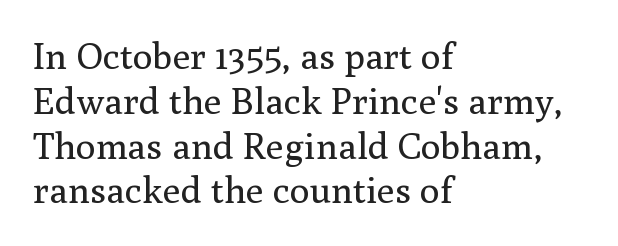
Q: Is the text bold? A: No.
Q: Is the text italic (slanted)? A: No, it is upright.
Q: Is the typeface a serif or a sans-serif typeface? A: Serif.
Q: Is the text underlined? A: No.
Q: How is the paragraph aligned? A: Left-aligned.
Q: Is the spacing between letters normal or unusually wide? A: Normal.
Q: Width (condensed, normal, or wide)? A: Normal.
Q: Stroke contrast? A: Medium.
Q: x-height? A: Medium.
Q: Monospaced? A: No.
